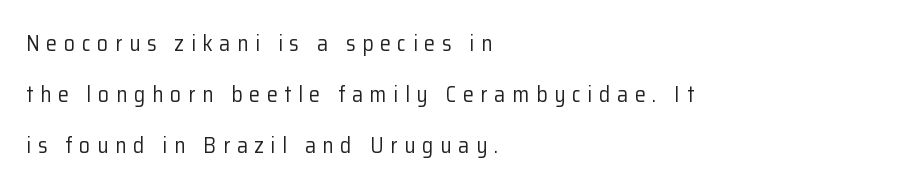
The image shows 22 px text type, upright; set left-aligned, loose line spacing (2.32x), unusually wide letter spacing (+0.3 em), not underlined.
